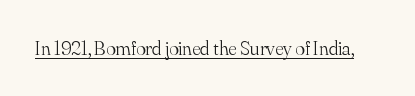
Between one letter and the next there's only the usual sliver of space. A roman cut, with each character standing at attention. The rendered words wear a rule along their underside. Heaviness? Minimal to ordinary, like unemphasized prose.
